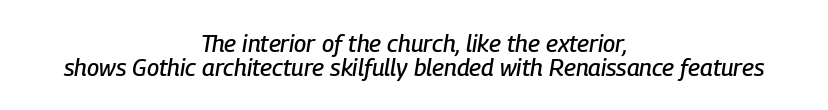
The image shows 24 px text type, italic (leaning right); set centered, tight line spacing (0.98x), normal letter spacing, not underlined.
